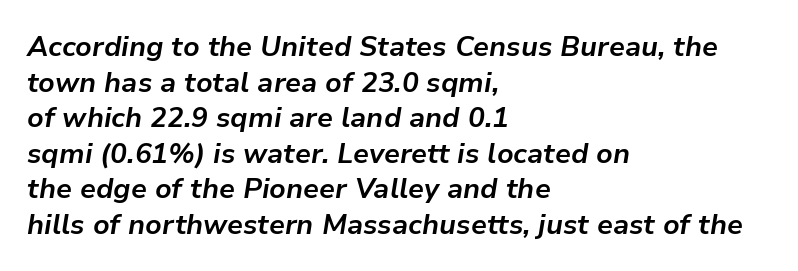
The image shows 28 px bold type, italic (leaning right); set left-aligned, normal line spacing (1.27x), normal letter spacing, not underlined; low stroke contrast and a medium x-height.
